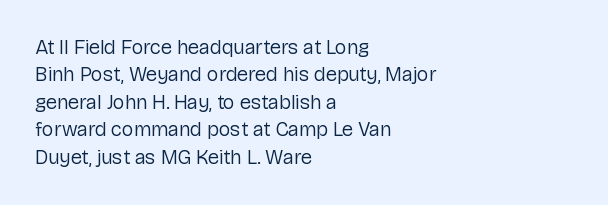
{"italic": "no", "bold": "no", "underline": "no", "align": "left", "line_spacing": "normal", "line_spacing_ratio": 1.37, "letter_spacing": "normal", "letter_spacing_em": 0.0, "glyph_px": 20}
